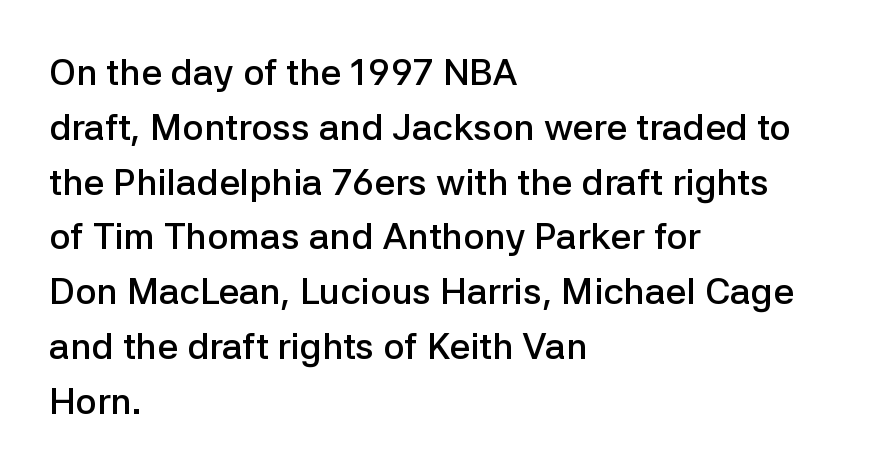
{"serif": "no", "italic": "no", "bold": "semi", "weight": "semibold", "width": "normal", "stroke_contrast": "low", "x_height": "medium", "monospaced": "no", "underline": "no", "align": "left", "line_spacing": "normal", "line_spacing_ratio": 1.48, "letter_spacing": "normal", "letter_spacing_em": 0.0, "glyph_px": 37}
